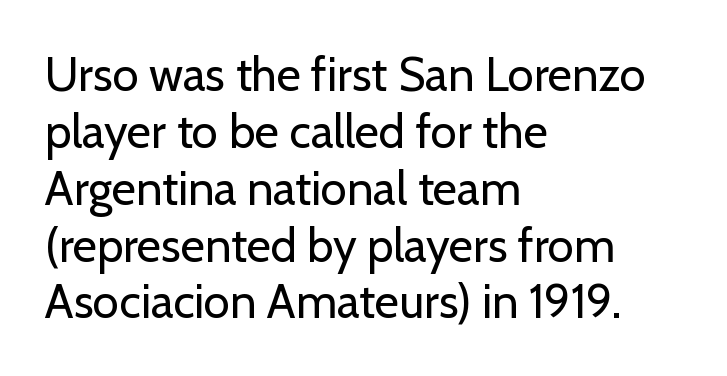
Q: Is the text bold? A: No.
Q: Is the text italic (slanted)? A: No, it is upright.
Q: Is the typeface a serif or a sans-serif typeface? A: Sans-serif.
Q: Is the text underlined? A: No.
Q: How is the paragraph aligned? A: Left-aligned.
Q: Is the spacing between letters normal or unusually wide? A: Normal.
Q: Width (condensed, normal, or wide)? A: Normal.
Q: Stroke contrast? A: Low.
Q: x-height? A: Medium.
Q: Monospaced? A: No.
